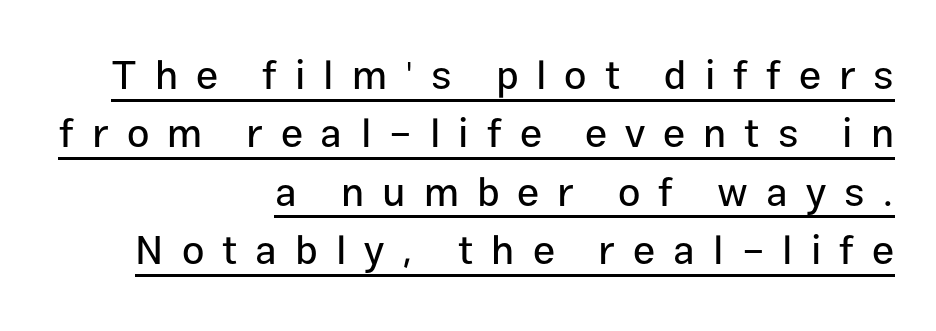
{"serif": "no", "italic": "no", "width": "normal", "stroke_contrast": "low", "x_height": "medium", "monospaced": "no", "underline": "yes", "align": "right", "line_spacing": "normal", "line_spacing_ratio": 1.46, "letter_spacing": "wide", "letter_spacing_em": 0.45, "glyph_px": 40}
